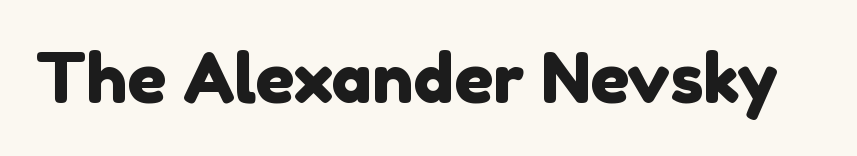
The baseline area is clear. In terms of letterform style, serifs are entirely absent. You could call the tracking neutral — neither tight nor loose. Note the varied advance widths — an 'i' is clearly narrower than an 'm'.
